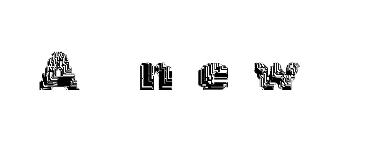
{"italic": "no", "width": "normal", "x_height": "medium", "monospaced": "no", "underline": "no", "letter_spacing": "wide", "letter_spacing_em": 0.45, "glyph_px": 53}
